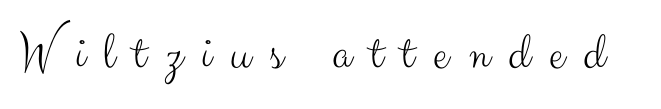
Character widths vary here, with narrow letters taking less room than wide ones. Words appear elongated and porous because spacing is wide. The typeface chosen for these lines omits serifs. Check the space under the baseline: it is left empty.
